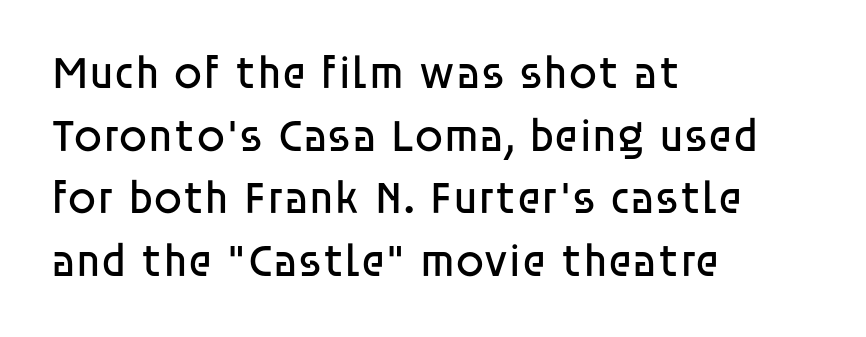
The image shows 46 px regular-weight sans-serif type, upright; set left-aligned, normal line spacing (1.36x), normal letter spacing, not underlined; low stroke contrast and a large x-height.
